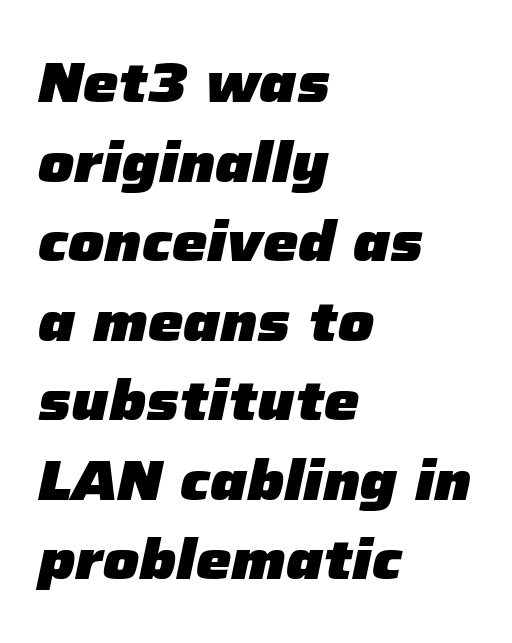
The gap between lines stays unmarked. The axis of the letterforms is tilted away from vertical. Vertically, the passage feels balanced, rows spaced as you'd expect. As a designer I'd log this as weight 700, bold.
